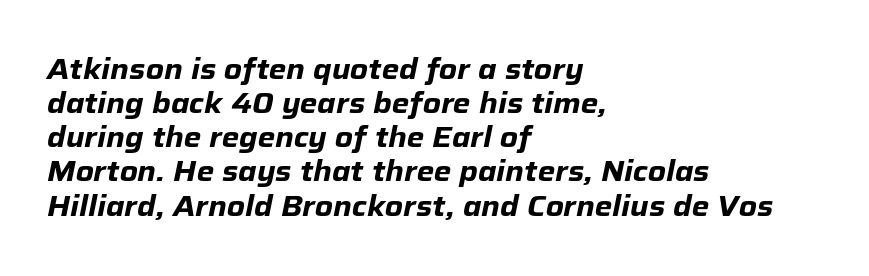
Q: Is the text bold? A: Yes.
Q: Is the text italic (slanted)? A: Yes, it leans right by about 12 degrees.
Q: Is the text underlined? A: No.
Q: How is the paragraph aligned? A: Left-aligned.
Q: Is the spacing between letters normal or unusually wide? A: Normal.
Q: Width (condensed, normal, or wide)? A: Normal.
Q: Stroke contrast? A: Low.
Q: x-height? A: Medium.
Q: Monospaced? A: No.
